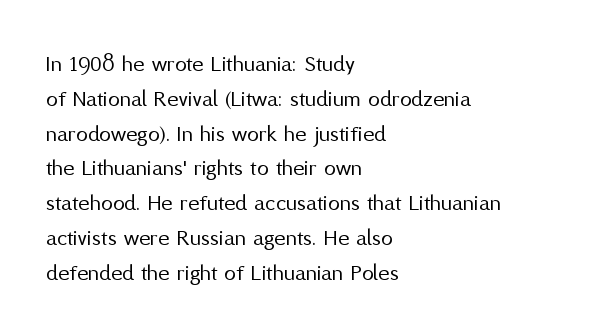
Q: Is the text bold? A: No.
Q: Is the text italic (slanted)? A: No, it is upright.
Q: Is the text underlined? A: No.
Q: How is the paragraph aligned? A: Left-aligned.
Q: Is the spacing between letters normal or unusually wide? A: Normal.
Q: Is the spacing between lines tight, normal or loose? A: Normal.
